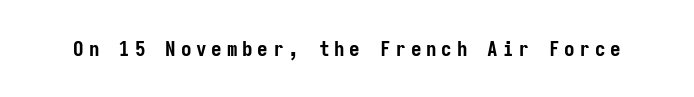
{"italic": "no", "bold": "yes", "underline": "no", "letter_spacing": "wide", "letter_spacing_em": 0.23, "glyph_px": 21}
